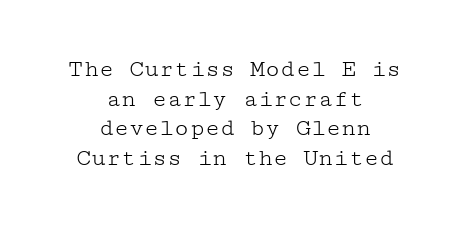
The passage shown has conventional tracking throughout. The area under the type is left untouched. Heft: none added — not bold. If you folded the block vertically in half, each line would mirror itself in length. Characters remain perfectly vertical along every line.
